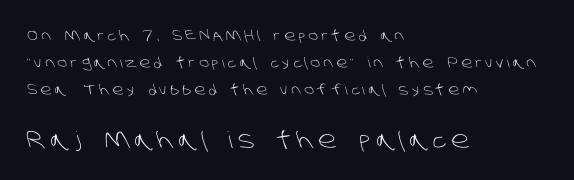
These lines stack with their left ends in a neat column. Stroke thickness stays within the range of a standard reading face or lighter. Look at the tracking — it's clearly loosened, letters drifting apart. Which of the two is more prominent by size? The second, at the bottom. Horizontal bands of white between lines are thick stripes. Bare-footed words on every line.
